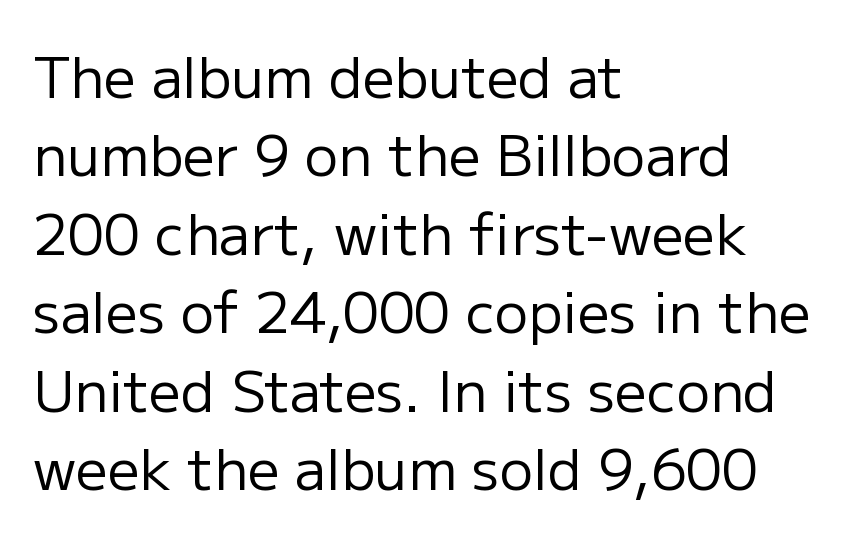
The image shows 56 px regular-weight sans-serif type, upright; set left-aligned, normal line spacing (1.4x), normal letter spacing, not underlined; low stroke contrast and a medium x-height.
